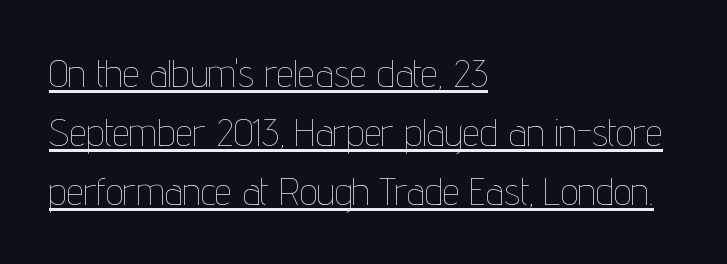
Is there an underline? Yes — a line sits under the letters. This sample uses plain, unmodified letter spacing. The axis of the letterforms is exactly vertical. Quick note: interline space is typical. These lines are set flush left with a ragged right edge.
